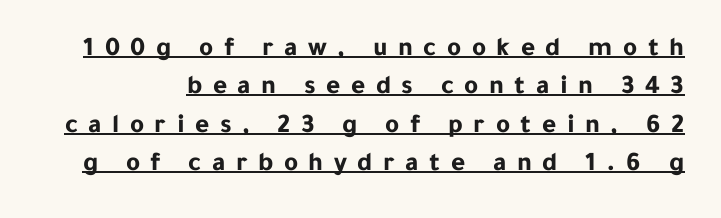
Q: Is the text bold? A: Yes.
Q: Is the text italic (slanted)? A: No, it is upright.
Q: Is the text underlined? A: Yes.
Q: Is the spacing between letters normal or unusually wide? A: Unusually wide.
Q: Is the spacing between lines tight, normal or loose? A: Normal.
